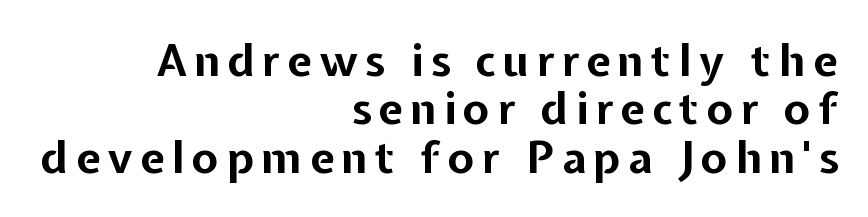
Q: Is the text bold? A: Yes.
Q: Is the text italic (slanted)? A: No, it is upright.
Q: Is the typeface a serif or a sans-serif typeface? A: Sans-serif.
Q: Is the text underlined? A: No.
Q: How is the paragraph aligned? A: Right-aligned.
Q: Is the spacing between lines tight, normal or loose? A: Tight.
Q: Width (condensed, normal, or wide)? A: Normal.
Q: Stroke contrast? A: Low.
Q: x-height? A: Medium.
Q: Monospaced? A: No.
